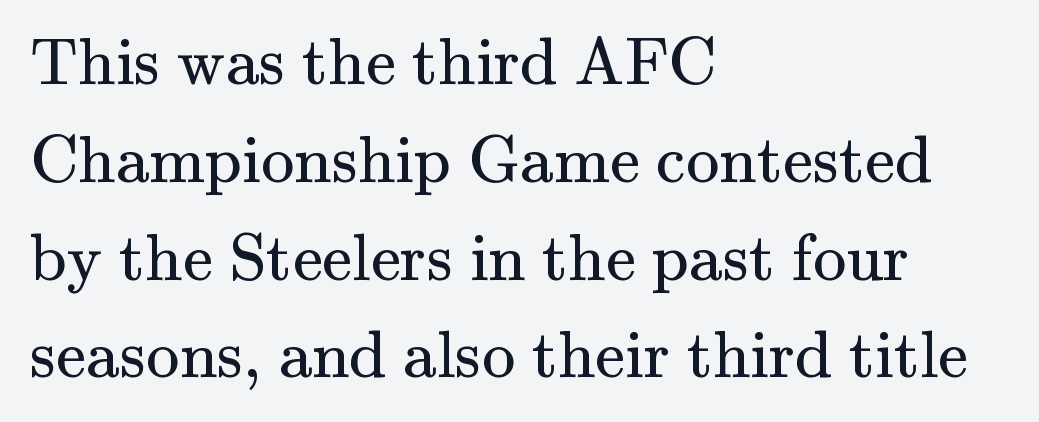
{"serif": "yes", "italic": "no", "bold": "no", "weight": "regular", "width": "normal", "stroke_contrast": "medium", "x_height": "small", "monospaced": "no", "underline": "no", "align": "left", "line_spacing": "normal", "line_spacing_ratio": 1.46, "letter_spacing": "normal", "letter_spacing_em": 0.0, "glyph_px": 67}
